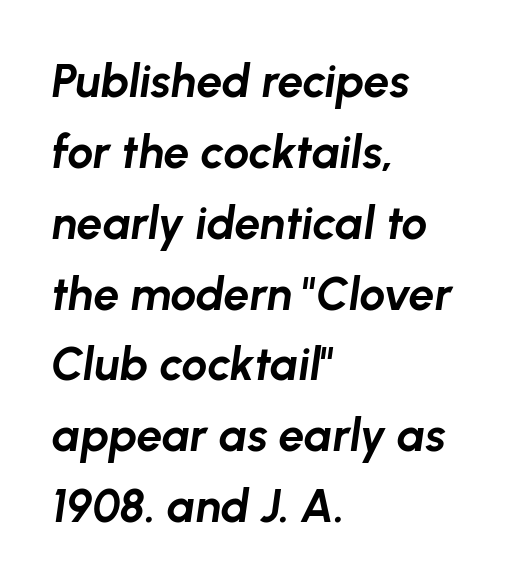
Q: Is the text bold? A: Yes.
Q: Is the text italic (slanted)? A: Yes, it leans right by about 8 degrees.
Q: Is the text underlined? A: No.
Q: How is the paragraph aligned? A: Left-aligned.
Q: Is the spacing between letters normal or unusually wide? A: Normal.
Q: Is the spacing between lines tight, normal or loose? A: Normal.
Q: Width (condensed, normal, or wide)? A: Normal.
Q: Stroke contrast? A: Low.
Q: x-height? A: Medium.
Q: Monospaced? A: No.
